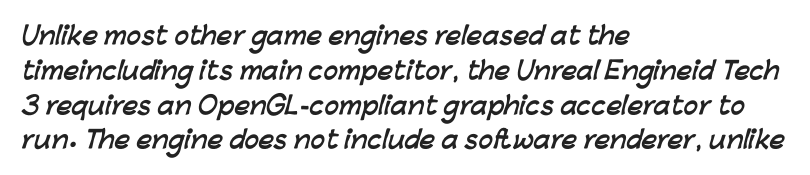
The image shows 24 px bold type; set left-aligned, normal line spacing (1.45x), normal letter spacing, not underlined.
